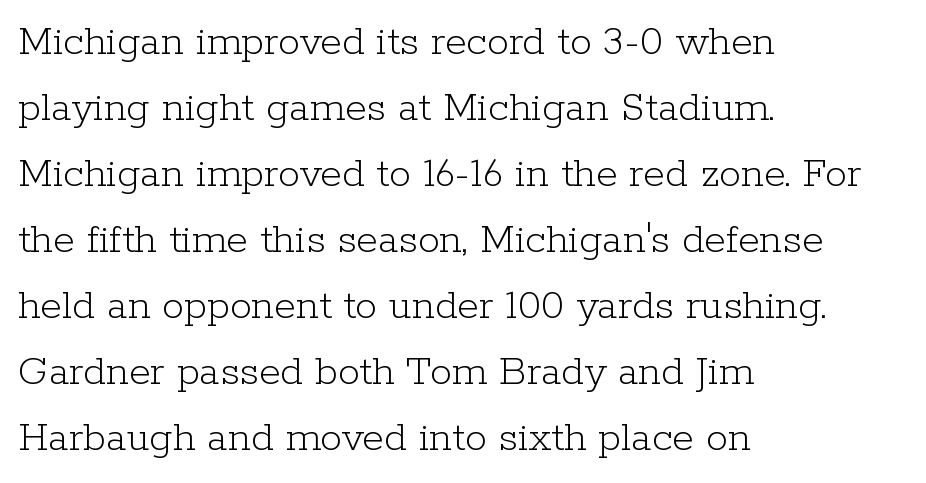
Q: Is the text bold? A: No.
Q: Is the text italic (slanted)? A: No, it is upright.
Q: Is the typeface a serif or a sans-serif typeface? A: Serif.
Q: Is the text underlined? A: No.
Q: How is the paragraph aligned? A: Left-aligned.
Q: Is the spacing between letters normal or unusually wide? A: Normal.
Q: Is the spacing between lines tight, normal or loose? A: Normal.
Q: Width (condensed, normal, or wide)? A: Normal.
Q: Stroke contrast? A: Low.
Q: x-height? A: Medium.
Q: Monospaced? A: No.
